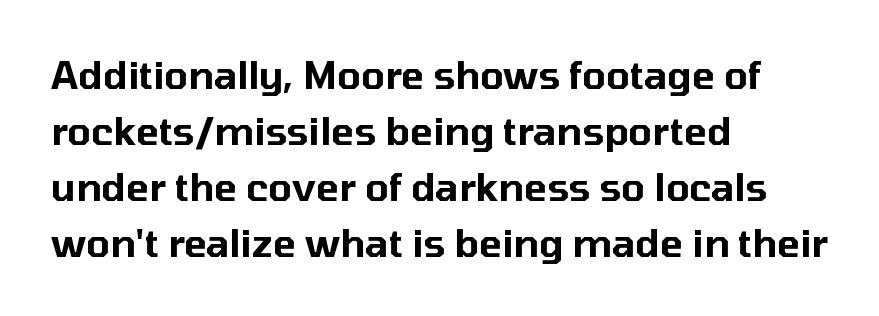
Default kerning and tracking; the words read as compact shapes. The characters display no serif detailing; their extremities are plain. If you drew a line through each stem, it would be perfectly vertical. Clear beneath every line of the passage. Is there much room between lines? A standard amount, neither cramped nor airy. Short and long lines alike share a common starting point at left.
